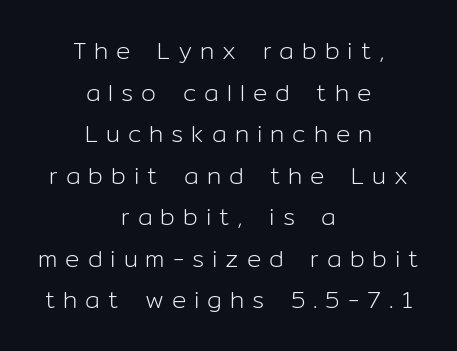
{"italic": "no", "bold": "no", "underline": "no", "align": "center", "line_spacing_ratio": 1.73, "letter_spacing": "wide", "letter_spacing_em": 0.33, "glyph_px": 24}
